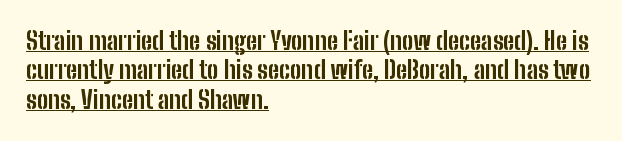
A dark, heavy texture on the line: the type is bold. Here the glyphs are tracked normally, forming tight word shapes. Notice how the stems are strictly vertical — no italics here. This rendering uses left alignment, leaving the right contour irregular.
